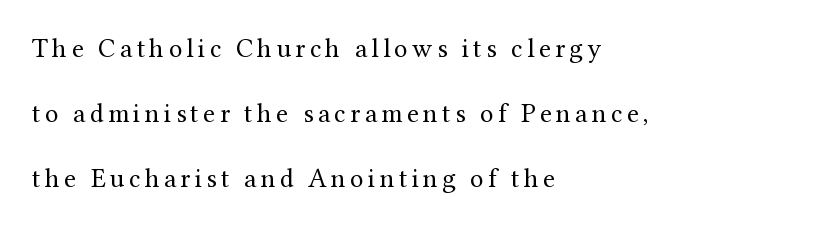
The image shows 27 px text type, upright; set left-aligned, loose line spacing (2.41x), not underlined.
